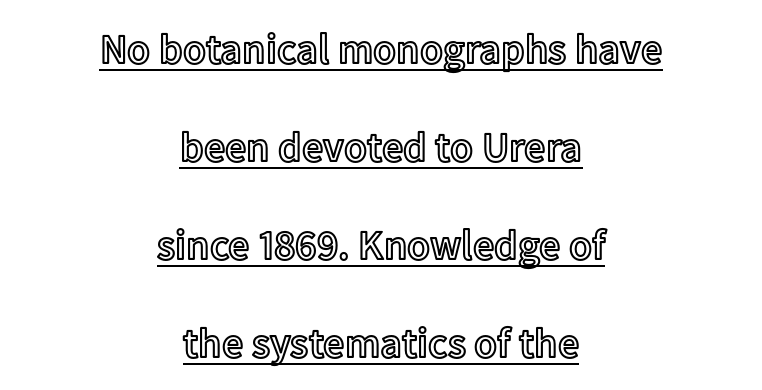
The image shows 42 px text type, upright; set centered, loose line spacing (2.33x), normal letter spacing, underlined; a medium x-height.
